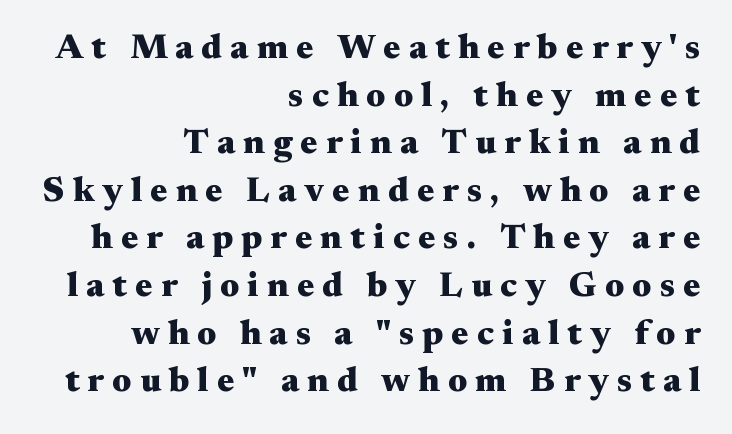
The image shows 35 px heavy, wide serif type, upright; set right-aligned, normal line spacing (1.36x), unusually wide letter spacing (+0.24 em), not underlined; medium stroke contrast and a small x-height.
